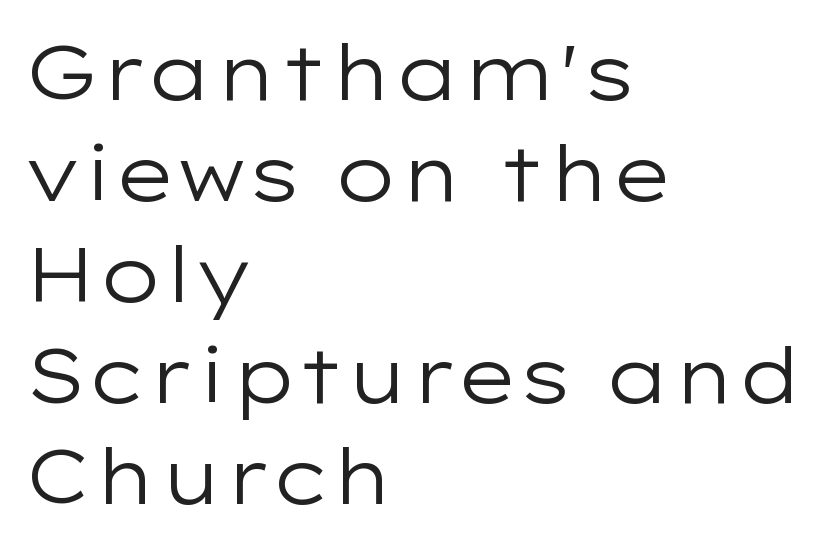
{"serif": "no", "italic": "no", "bold": "no", "weight": "regular", "width": "wide", "stroke_contrast": "low", "x_height": "medium", "monospaced": "no", "underline": "no", "align": "left", "line_spacing": "normal", "line_spacing_ratio": 1.33, "letter_spacing": "normal", "letter_spacing_em": 0.0, "glyph_px": 76}
